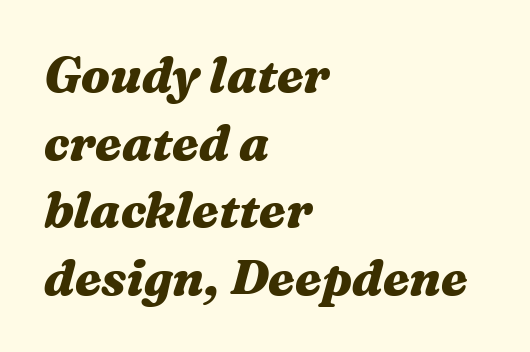
The image shows 49 px heavy, wide type, italic (leaning right); set left-aligned, normal line spacing (1.38x), normal letter spacing, not underlined; medium stroke contrast and a medium x-height.
